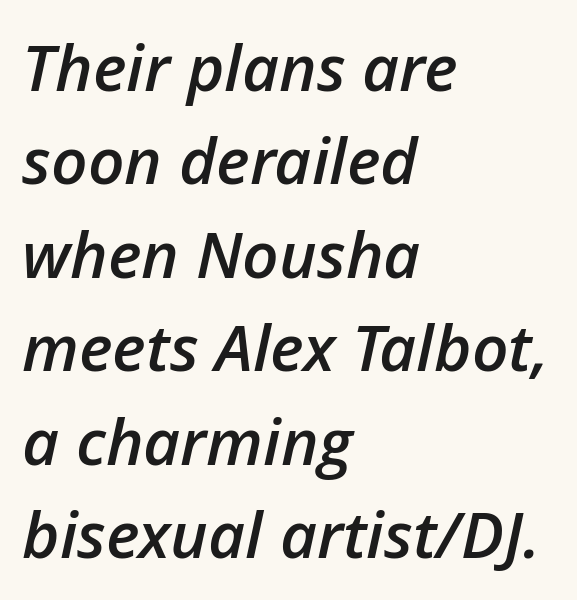
Decoration check: the copy has no underline. Regular leading. I'd describe the lettering as semibold — firm but not a full bold. It's the slanting kind of type. The passage is arranged the way most books set body copy — flush left. These lines keep a tight, regular rhythm from letter to letter.
